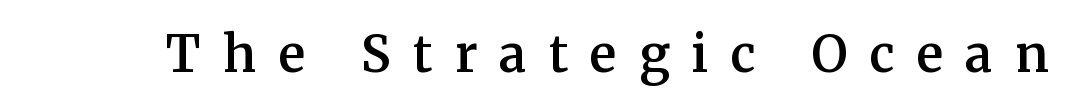
A bare baseline throughout the passage. These lines carry some extra weight — a demibold, not a full bold. Look at the bottom of the vertical strokes: they flare into serifs here. A typesetter would call this proportional, since set widths differ per character. How are the letters spaced? Widely, with obvious added tracking. The letters stand upright; this is a roman face.
